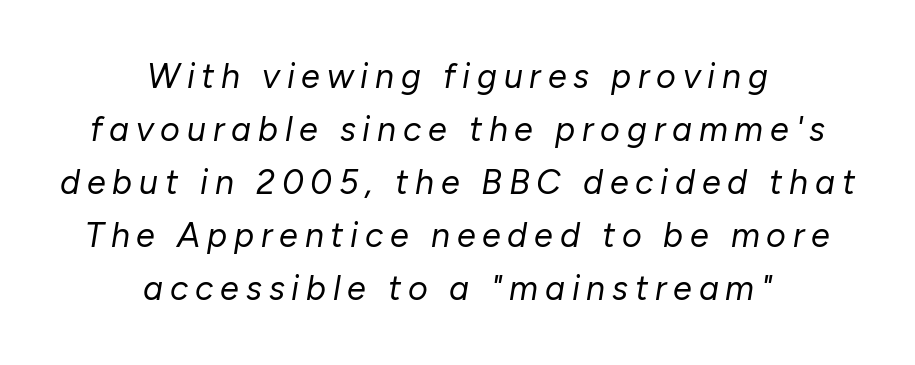
{"italic": "yes", "lean": "right", "slant_degrees": 10, "bold": "no", "weight": "regular", "width": "normal", "stroke_contrast": "low", "x_height": "medium", "monospaced": "no", "underline": "no", "align": "center", "line_spacing": "normal", "line_spacing_ratio": 1.56, "letter_spacing": "wide", "letter_spacing_em": 0.2, "glyph_px": 34}
